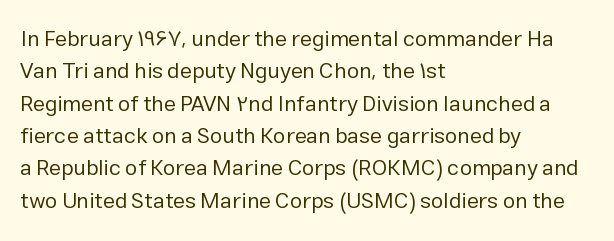
Does extra space separate the letters? No, they use regular spacing. Compared with a typical body face, this is equally light or lighter still. Casual observation: everything's shoved over to the left. This sample keeps an unexceptional amount of space between lines.
